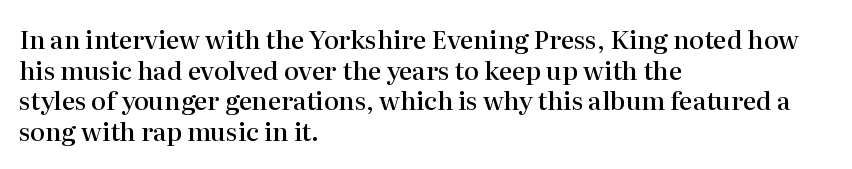
{"italic": "no", "bold": "semi", "underline": "no", "align": "left", "line_spacing_ratio": 1.23, "letter_spacing": "normal", "letter_spacing_em": 0.0, "glyph_px": 25}
